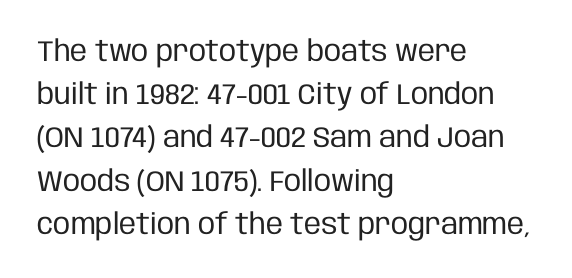
Q: Is the text bold? A: No.
Q: Is the text italic (slanted)? A: No, it is upright.
Q: Is the typeface a serif or a sans-serif typeface? A: Sans-serif.
Q: Is the text underlined? A: No.
Q: How is the paragraph aligned? A: Left-aligned.
Q: Is the spacing between letters normal or unusually wide? A: Normal.
Q: Is the spacing between lines tight, normal or loose? A: Normal.
Q: Width (condensed, normal, or wide)? A: Condensed.
Q: Stroke contrast? A: Low.
Q: x-height? A: Large.
Q: Monospaced? A: No.
